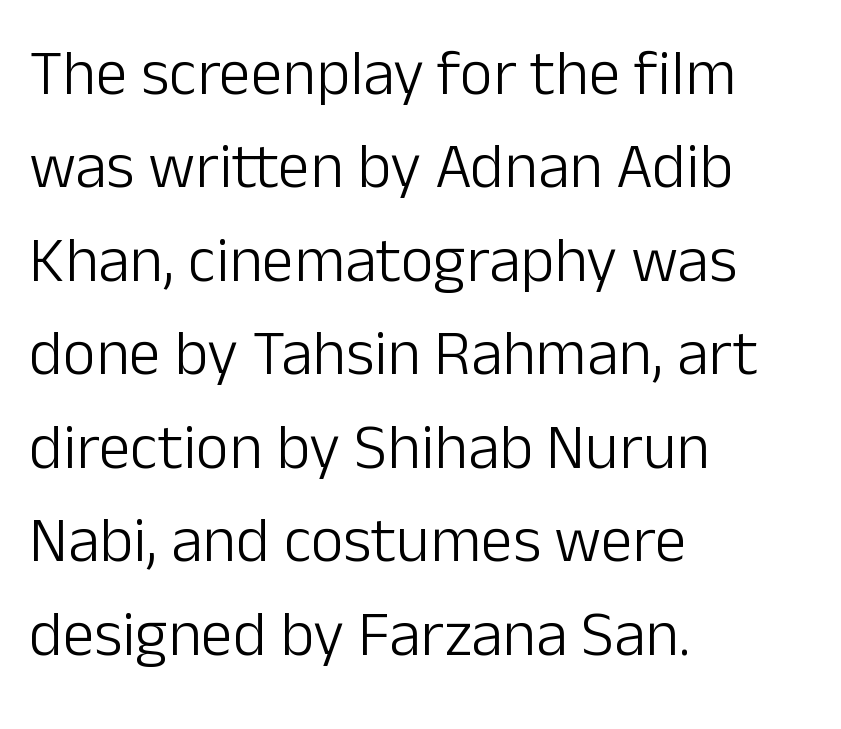
Q: Is the text bold? A: No.
Q: Is the text italic (slanted)? A: No, it is upright.
Q: Is the typeface a serif or a sans-serif typeface? A: Sans-serif.
Q: Is the text underlined? A: No.
Q: How is the paragraph aligned? A: Left-aligned.
Q: Is the spacing between letters normal or unusually wide? A: Normal.
Q: Is the spacing between lines tight, normal or loose? A: Normal.
Q: Width (condensed, normal, or wide)? A: Normal.
Q: Stroke contrast? A: Low.
Q: x-height? A: Medium.
Q: Monospaced? A: No.
